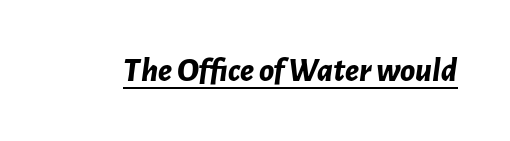
{"italic": "yes", "lean": "right", "slant_degrees": 7, "bold": "yes", "weight": "bold", "width": "normal", "stroke_contrast": "low", "x_height": "medium", "monospaced": "no", "underline": "yes", "letter_spacing": "normal", "letter_spacing_em": 0.0, "glyph_px": 34}
